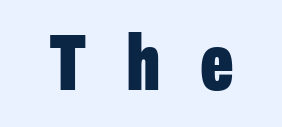
The image shows 79 px bold, condensed sans-serif type, upright; set unusually wide letter spacing (+0.5 em), not underlined; low stroke contrast and a medium x-height.
